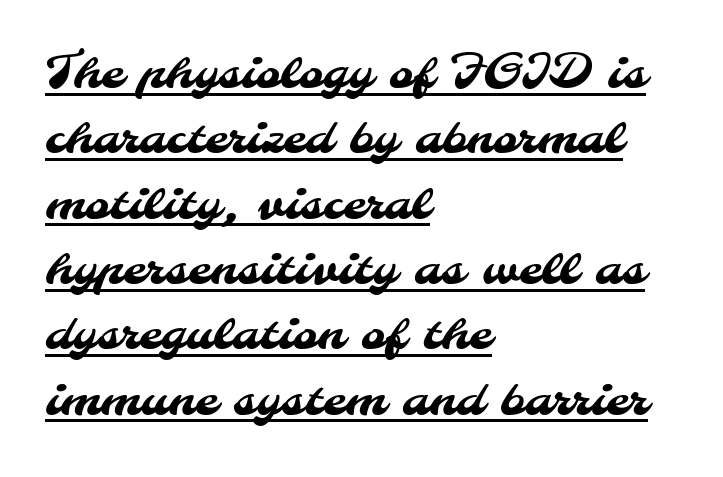
The image shows 47 px sans-serif type; set left-aligned, normal line spacing (1.39x), normal letter spacing, underlined; medium stroke contrast and a small x-height.
